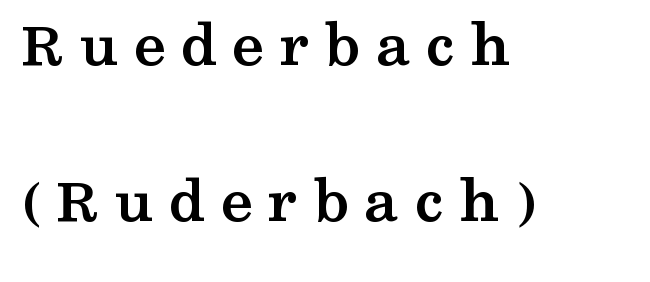
The image shows 65 px semibold, wide serif type, upright; set left-aligned, loose line spacing (2.4x), unusually wide letter spacing (+0.23 em), not underlined; medium stroke contrast and a medium x-height.
